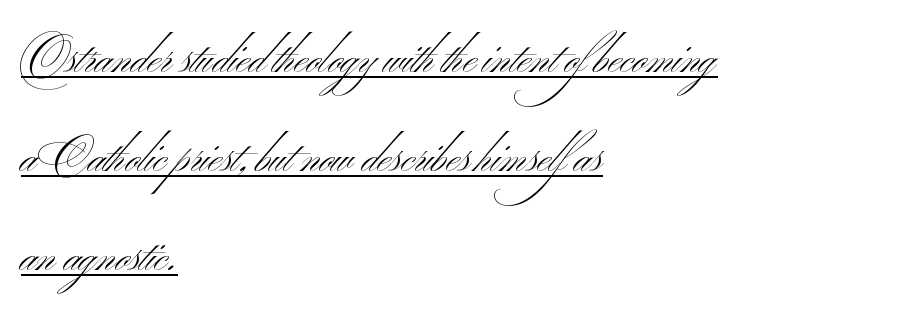
Q: Is the text bold? A: No.
Q: Is the typeface a serif or a sans-serif typeface? A: Sans-serif.
Q: Is the text underlined? A: Yes.
Q: How is the paragraph aligned? A: Left-aligned.
Q: Is the spacing between letters normal or unusually wide? A: Normal.
Q: Is the spacing between lines tight, normal or loose? A: Loose.
Q: Width (condensed, normal, or wide)? A: Wide.
Q: Stroke contrast? A: Medium.
Q: x-height? A: Small.
Q: Monospaced? A: No.
